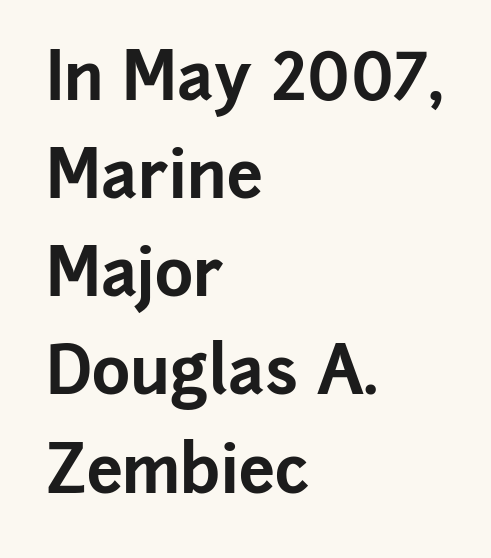
Every letter is thick-stroked: bold, no question. These lines are composed in type without serifs. Students, observe: this is what conventionally led text looks like. Italic: no, the glyphs are upright roman. Just letters on the line, the space beneath them empty.
